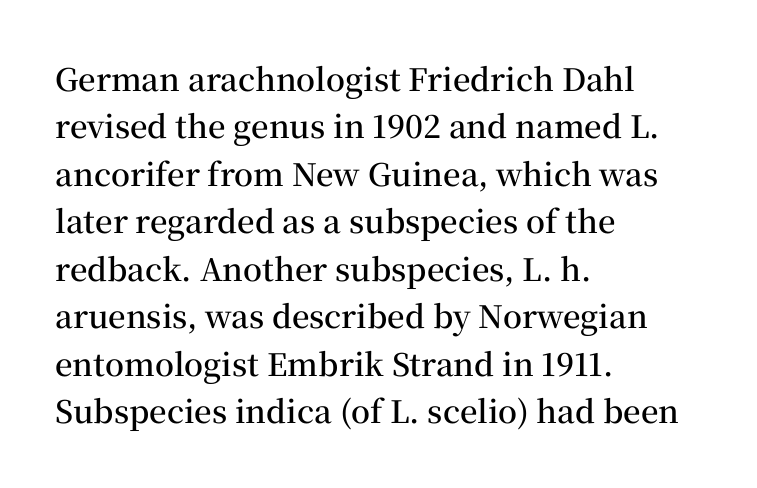
Q: Is the text bold? A: Semi-bold.
Q: Is the text italic (slanted)? A: No, it is upright.
Q: Is the typeface a serif or a sans-serif typeface? A: Serif.
Q: Is the text underlined? A: No.
Q: How is the paragraph aligned? A: Left-aligned.
Q: Is the spacing between letters normal or unusually wide? A: Normal.
Q: Is the spacing between lines tight, normal or loose? A: Normal.
Q: Width (condensed, normal, or wide)? A: Normal.
Q: Stroke contrast? A: Medium.
Q: x-height? A: Medium.
Q: Monospaced? A: No.
